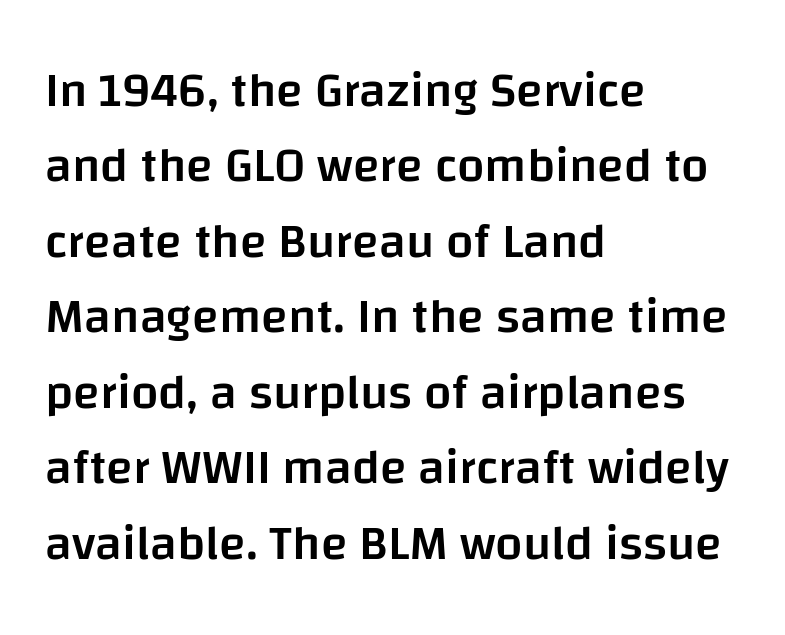
The image shows 49 px semibold sans-serif type, upright; set left-aligned, normal line spacing (1.54x), normal letter spacing, not underlined; low stroke contrast and a large x-height.
